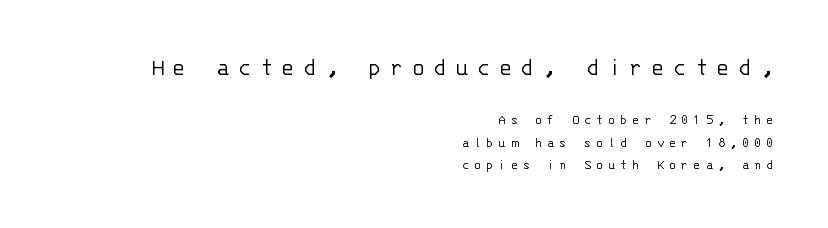
{"italic": "no", "bold": "no", "underline": "no", "align": "right", "line_spacing": "normal", "line_spacing_ratio": 1.58, "letter_spacing": "wide", "letter_spacing_em": 0.33, "larger_block": "first", "size_ratio": 1.79, "glyph_px": 25}
